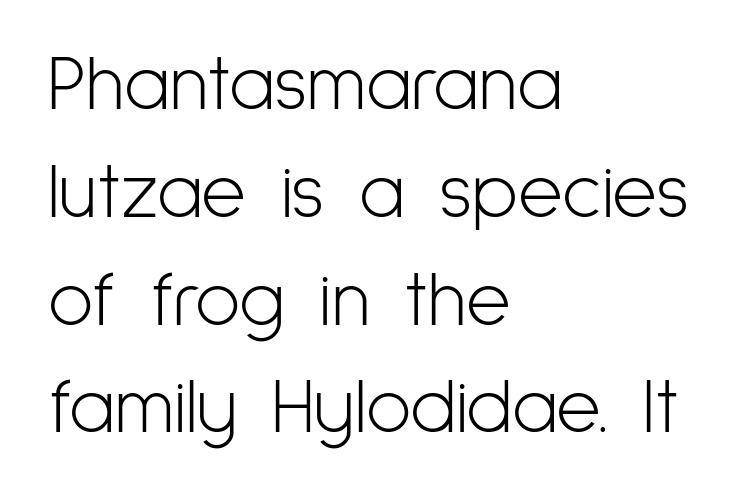
The image shows 77 px light, condensed sans-serif type, upright; set left-aligned, normal line spacing (1.4x), normal letter spacing, not underlined; low stroke contrast and a medium x-height.
